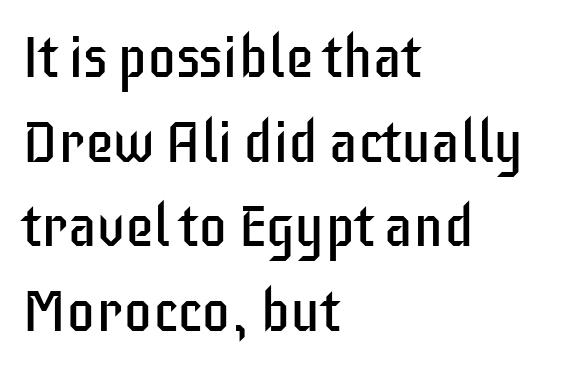
{"serif": "no", "italic": "no", "bold": "no", "weight": "regular", "width": "condensed", "stroke_contrast": "low", "x_height": "large", "monospaced": "no", "underline": "no", "align": "left", "line_spacing": "normal", "line_spacing_ratio": 1.46, "letter_spacing": "normal", "letter_spacing_em": 0.0, "glyph_px": 58}
